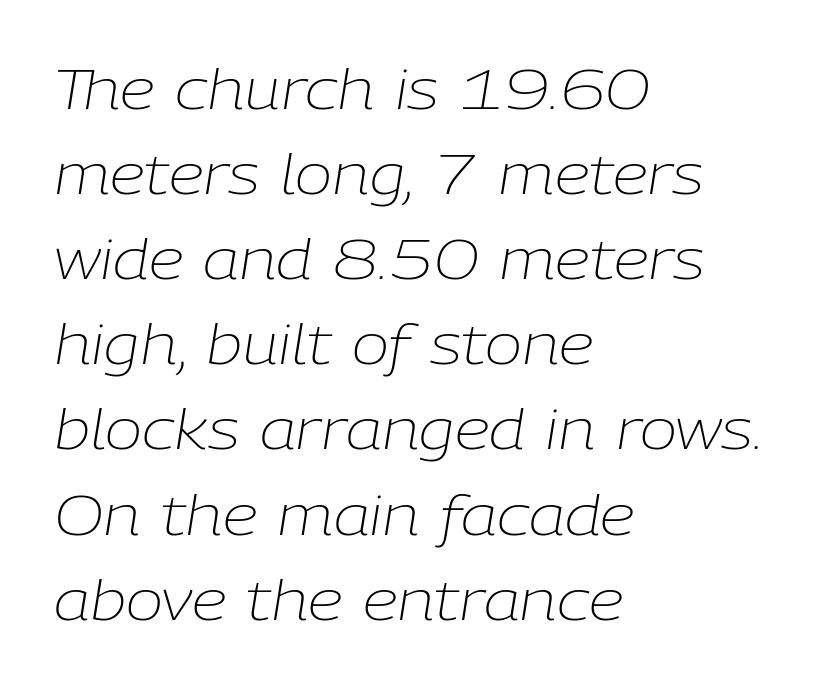
The rendering uses natural spacing where letterforms have individual widths. Interline gaps are of average width in this sample. No letter is thick-stroked: the sample isn't bold. Compared with typical body copy, the letter spacing here is the same. Underline: absent.
